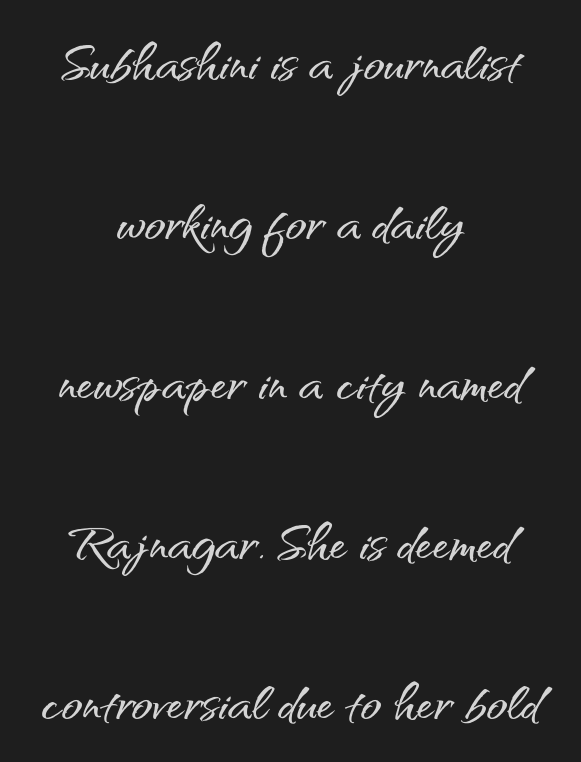
Q: Is the text italic (slanted)? A: Yes.
Q: Is the typeface a serif or a sans-serif typeface? A: Sans-serif.
Q: Is the text underlined? A: No.
Q: How is the paragraph aligned? A: Centered.
Q: Is the spacing between letters normal or unusually wide? A: Normal.
Q: Is the spacing between lines tight, normal or loose? A: Loose.
Q: Width (condensed, normal, or wide)? A: Normal.
Q: Stroke contrast? A: Medium.
Q: x-height? A: Small.
Q: Monospaced? A: No.
